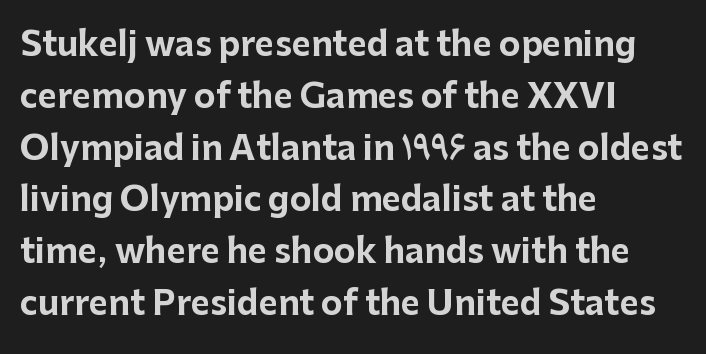
A typesetter would mark this as roman, not italic. Descenders hang freely into open space. This rendering leaves character spacing at its baseline value. Leftover space on each line is placed entirely after the last word. Letterform terminals end flat and unadorned throughout the passage. Strokes here are thick enough to call this a true bold.
